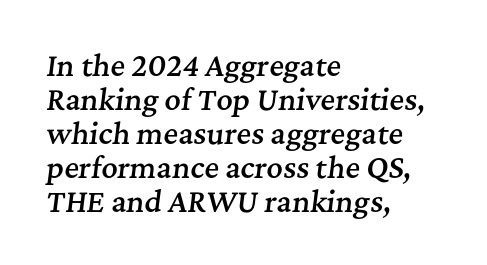
The image shows 28 px semibold serif type, italic (leaning right); set left-aligned, line spacing 1.21x, normal letter spacing, not underlined; medium stroke contrast and a medium x-height.
